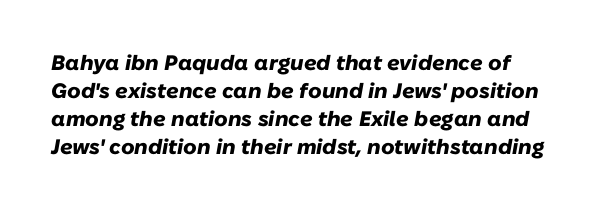
The image shows 21 px bold type, italic (leaning right); set normal line spacing (1.33x), normal letter spacing, not underlined.
